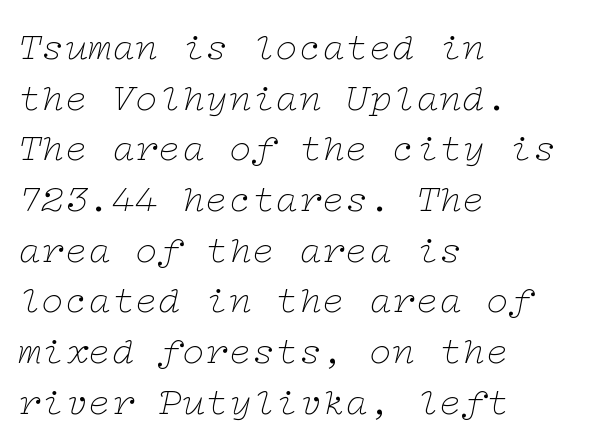
{"serif": "yes", "italic": "yes", "lean": "right", "slant_degrees": 12, "bold": "no", "weight": "thin", "width": "wide", "stroke_contrast": "low", "x_height": "medium", "underline": "no", "align": "left", "line_spacing": "normal", "line_spacing_ratio": 1.3, "letter_spacing": "normal", "letter_spacing_em": 0.0, "glyph_px": 39}
